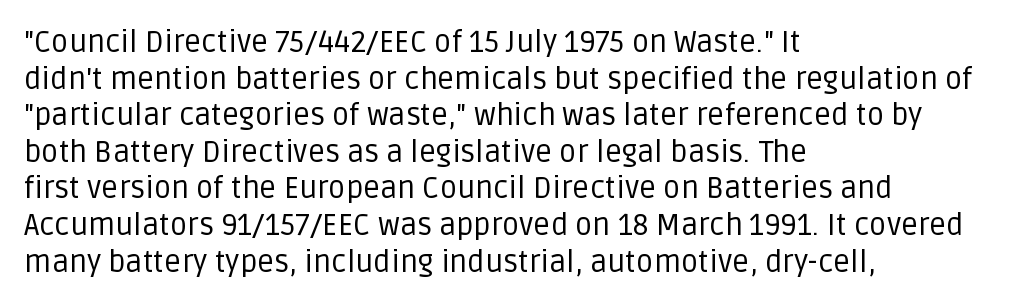
Look at the tracking — it's just the regular setting, nothing added. The face used here is proportionally spaced, like ordinary book or web type. This rendering uses left alignment, leaving the right contour irregular. Does the type have serifs? No, each stem ends abruptly. The font is comparable to plain body text, perhaps lighter. Ascenders rise straight up at ninety degrees.
